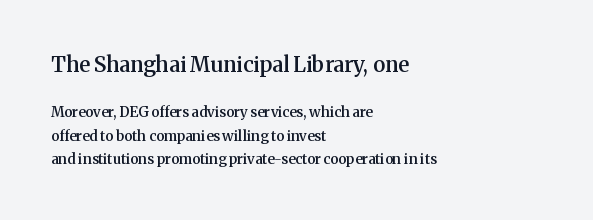
The image shows 21 px text type, upright; set left-aligned, normal line spacing (1.68x), normal letter spacing, not underlined; the first (top) block is 1.5x larger.
